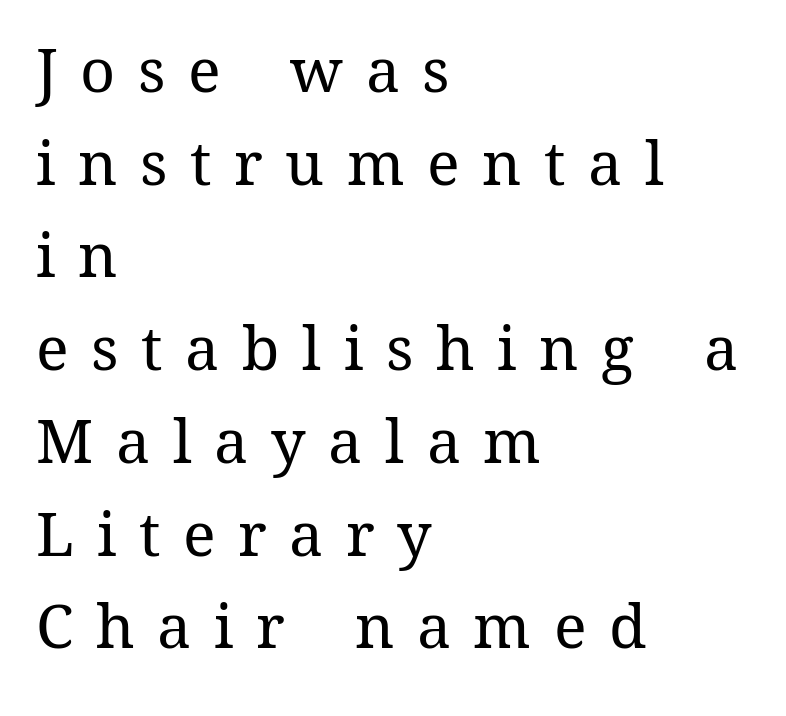
Q: Is the text bold? A: No.
Q: Is the text italic (slanted)? A: No, it is upright.
Q: Is the text underlined? A: No.
Q: How is the paragraph aligned? A: Left-aligned.
Q: Is the spacing between letters normal or unusually wide? A: Unusually wide.
Q: Is the spacing between lines tight, normal or loose? A: Normal.
Q: Width (condensed, normal, or wide)? A: Normal.
Q: Stroke contrast? A: Medium.
Q: x-height? A: Medium.
Q: Monospaced? A: No.
